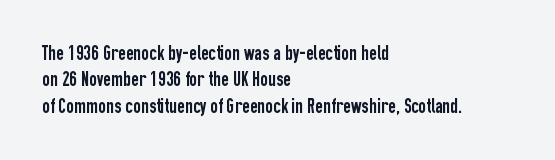
The image shows 21 px text type, upright; set left-aligned, normal line spacing (1.26x), normal letter spacing, not underlined.
